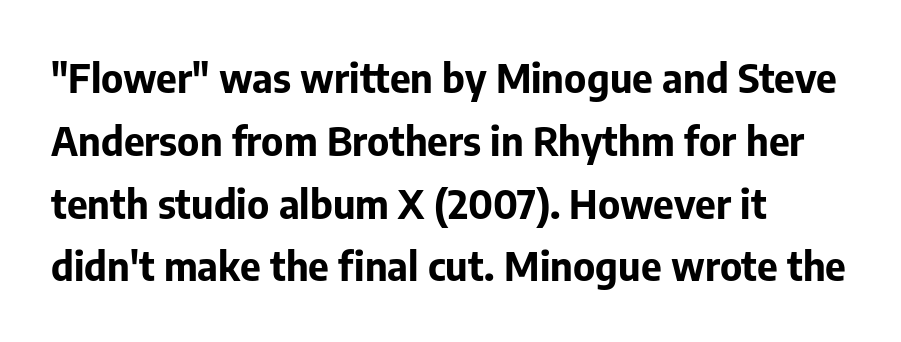
{"serif": "no", "italic": "no", "bold": "yes", "weight": "bold", "width": "normal", "stroke_contrast": "low", "x_height": "medium", "monospaced": "no", "underline": "no", "align": "left", "line_spacing": "normal", "line_spacing_ratio": 1.57, "letter_spacing": "normal", "letter_spacing_em": 0.0, "glyph_px": 40}
